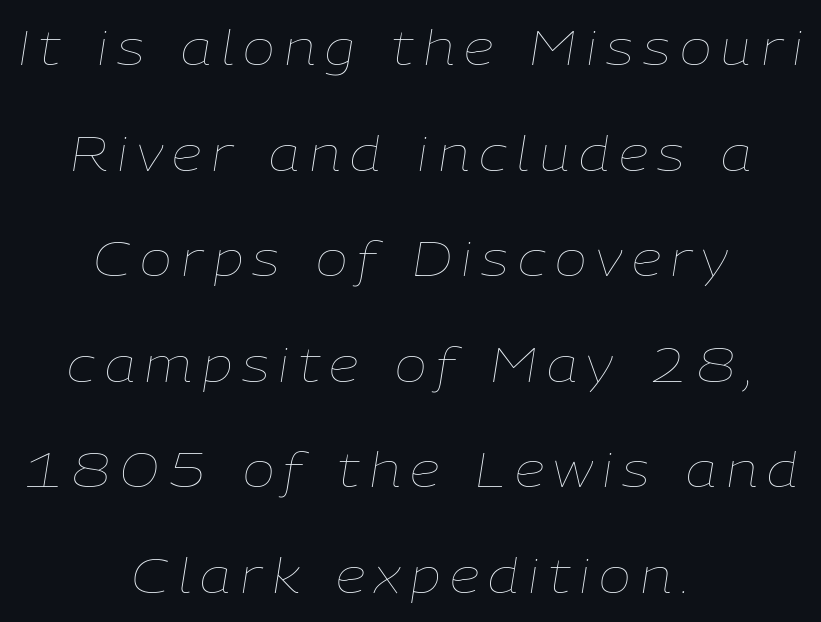
Notice how the passage keeps no hard edge, just a central spine. Honestly, there is no underline to notice here at all. When letters slant like this, we call the style italic. Note the varied advance widths — an 'i' is clearly narrower than an 'm'. If you measured baseline to baseline, you'd find a long distance. Characters follow at a spacing far wider than the type designer built in.
